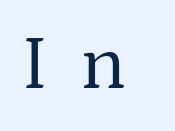
Observe the serifs anchoring each vertical stroke in this sample. The cut favours lightness, reaching ordinary text weight at its darkest. Check under the words: just untouched page. The letterforms stand isolated, each surrounded by extra space. Do the letters lean? They stand straight. Note the varied advance widths — an 'i' is clearly narrower than an 'm'.
